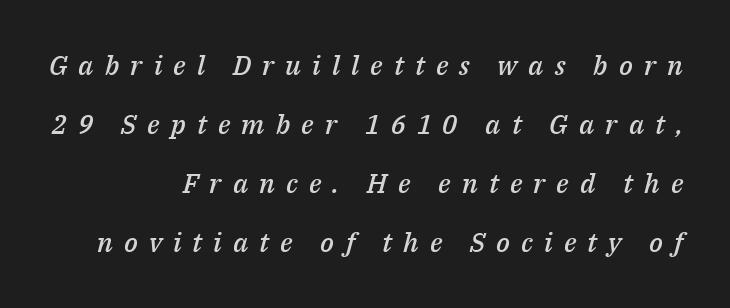
The gaps between neighbouring characters are conspicuously large. Alignment: flush right. Horizontal bands of white between lines are thick stripes. Designer's note — italics engaged. Stroke thickness is moderately raised; the sample reads as semibold. Descender tails drop into unmarked territory.
